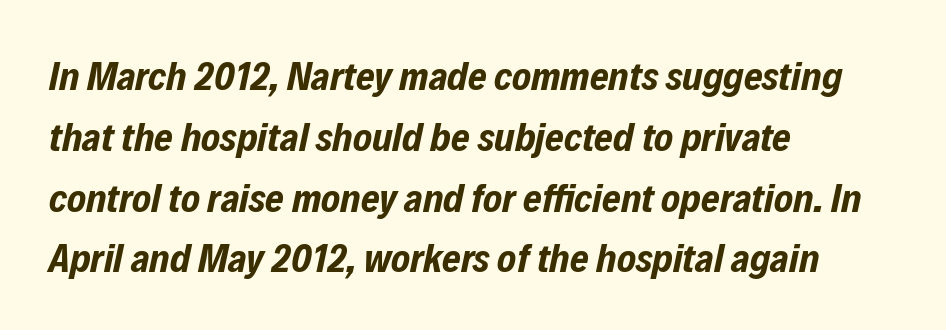
The image shows 40 px bold, condensed type, italic (leaning right); set left-aligned, normal line spacing (1.52x), normal letter spacing, not underlined; low stroke contrast and a medium x-height.
